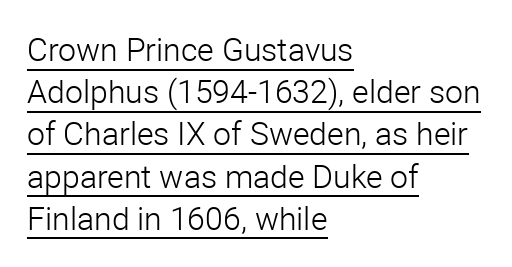
{"serif": "no", "italic": "no", "bold": "no", "weight": "light", "width": "normal", "stroke_contrast": "low", "x_height": "medium", "monospaced": "no", "underline": "yes", "align": "left", "line_spacing": "normal", "line_spacing_ratio": 1.32, "letter_spacing": "normal", "letter_spacing_em": 0.0, "glyph_px": 32}
